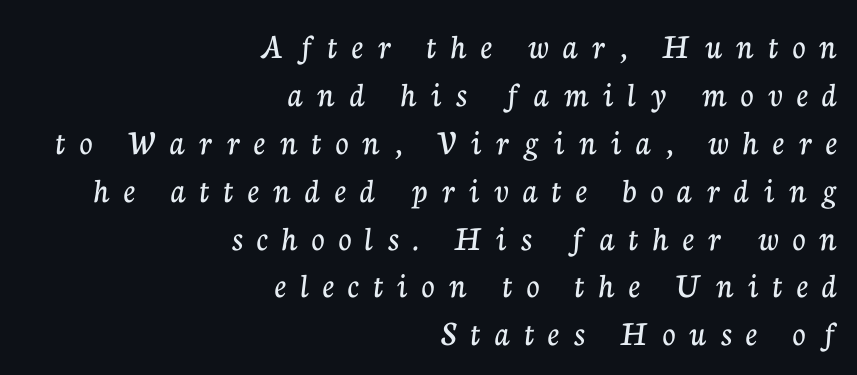
{"serif": "yes", "width": "normal", "stroke_contrast": "low", "x_height": "medium", "monospaced": "no", "underline": "no", "align": "right", "line_spacing": "normal", "line_spacing_ratio": 1.33, "letter_spacing": "wide", "letter_spacing_em": 0.4, "glyph_px": 36}
